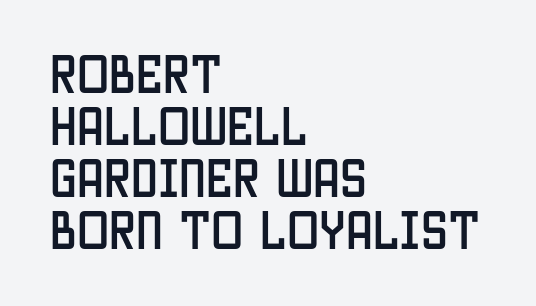
Q: Is the text italic (slanted)? A: No, it is upright.
Q: Is the typeface a serif or a sans-serif typeface? A: Sans-serif.
Q: Is the text underlined? A: No.
Q: How is the paragraph aligned? A: Left-aligned.
Q: Is the spacing between letters normal or unusually wide? A: Normal.
Q: Width (condensed, normal, or wide)? A: Condensed.
Q: Stroke contrast? A: Low.
Q: x-height? A: Large.
Q: Monospaced? A: No.
